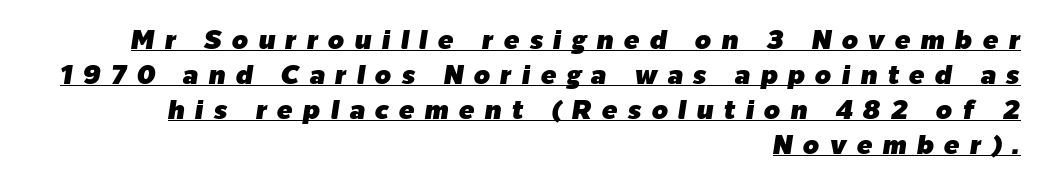
Q: Is the text italic (slanted)? A: Yes, it leans right by about 9 degrees.
Q: Is the text underlined? A: Yes.
Q: How is the paragraph aligned? A: Right-aligned.
Q: Is the spacing between letters normal or unusually wide? A: Unusually wide.
Q: Is the spacing between lines tight, normal or loose? A: Normal.
